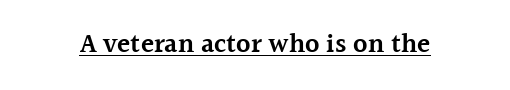
The gaps between neighbouring characters are ordinary and unremarkable. Summary of weight: moderately heavy, a semibold. The glyphs are accompanied by a horizontal stroke just below them. Ascenders rise straight up at ninety degrees.
